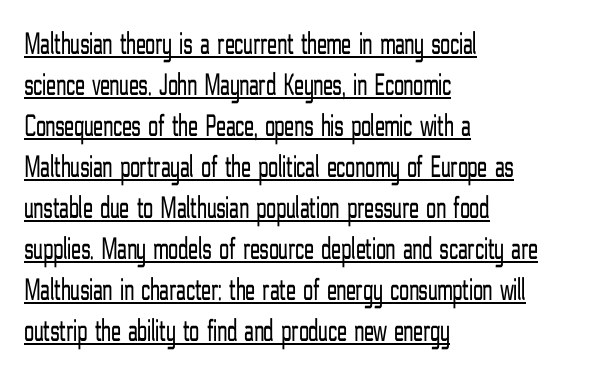
{"serif": "no", "italic": "no", "bold": "no", "weight": "light", "width": "condensed", "stroke_contrast": "low", "x_height": "medium", "monospaced": "no", "underline": "yes", "align": "left", "line_spacing": "normal", "line_spacing_ratio": 1.28, "letter_spacing": "normal", "letter_spacing_em": 0.0, "glyph_px": 32}
